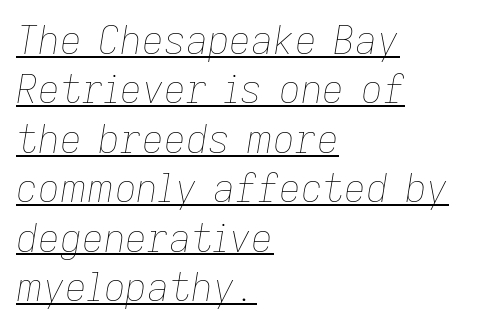
{"italic": "yes", "lean": "right", "slant_degrees": 9, "bold": "no", "weight": "thin", "width": "normal", "stroke_contrast": "low", "x_height": "medium", "monospaced": "no", "underline": "yes", "align": "left", "line_spacing": "normal", "line_spacing_ratio": 1.3, "letter_spacing": "normal", "letter_spacing_em": 0.0, "glyph_px": 38}
